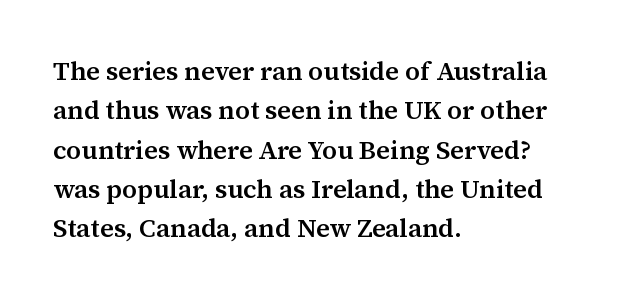
{"italic": "no", "bold": "semi", "underline": "no", "align": "left", "line_spacing": "normal", "line_spacing_ratio": 1.51, "letter_spacing": "normal", "letter_spacing_em": 0.0, "glyph_px": 26}
